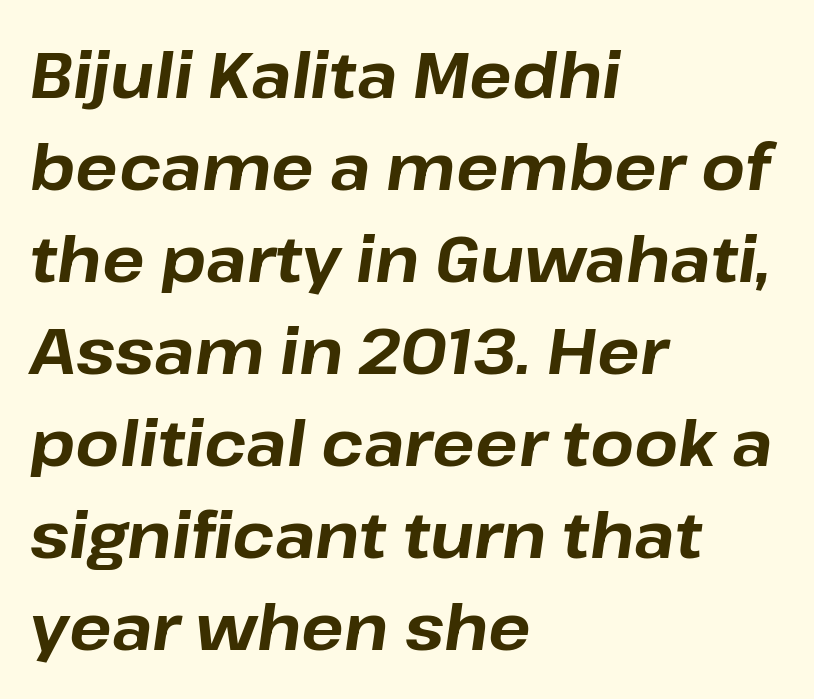
{"italic": "yes", "lean": "right", "slant_degrees": 8, "bold": "yes", "weight": "bold", "width": "normal", "stroke_contrast": "low", "x_height": "medium", "monospaced": "no", "underline": "no", "align": "left", "line_spacing": "normal", "line_spacing_ratio": 1.46, "letter_spacing": "normal", "letter_spacing_em": 0.0, "glyph_px": 63}
